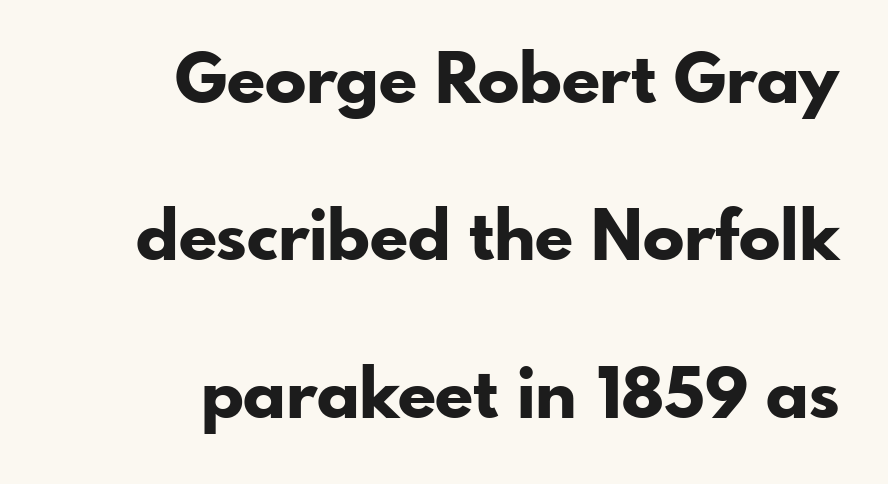
Compared with typical paragraphs, the rows here are farther apart. Varying glyph widths throughout — classic text-font behaviour. Only glyphs here, with clear space below each row. The face used here has the dense, thick strokes of a bold.
